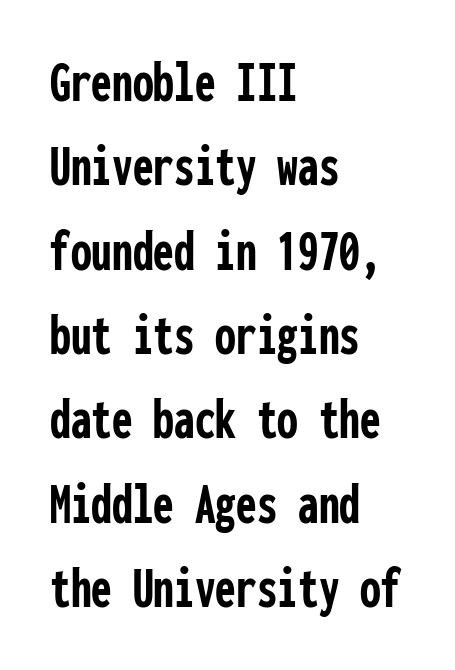
{"serif": "no", "italic": "no", "bold": "yes", "weight": "semibold", "width": "condensed", "stroke_contrast": "low", "x_height": "medium", "monospaced": "yes", "underline": "no", "align": "left", "line_spacing": "normal", "line_spacing_ratio": 1.43, "letter_spacing": "normal", "letter_spacing_em": 0.0, "glyph_px": 59}
